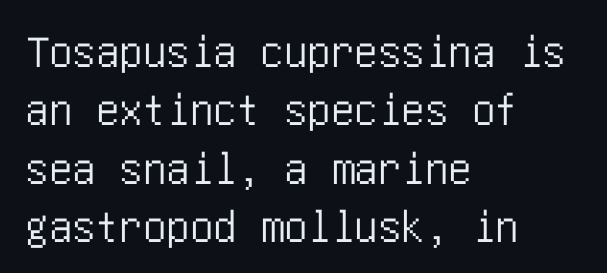
{"serif": "no", "italic": "no", "width": "condensed", "stroke_contrast": "low", "x_height": "large", "underline": "no", "align": "left", "line_spacing_ratio": 1.24, "letter_spacing": "normal", "letter_spacing_em": 0.0, "glyph_px": 47}
